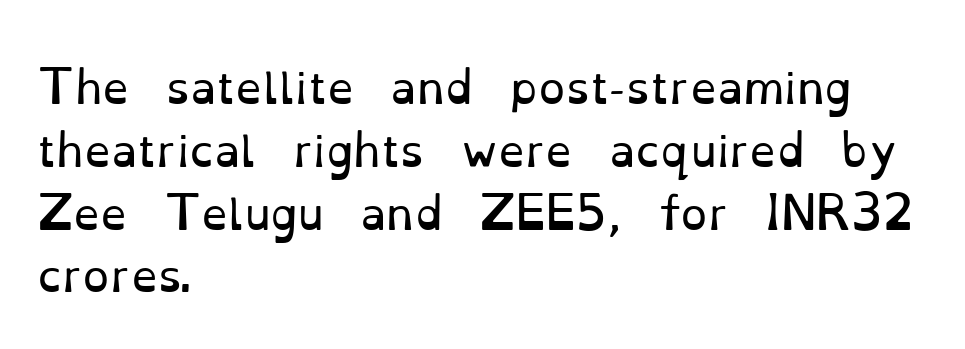
The image shows 43 px regular-weight serif type, upright; set left-aligned, normal line spacing (1.46x), normal letter spacing, not underlined; low stroke contrast and a small x-height.
